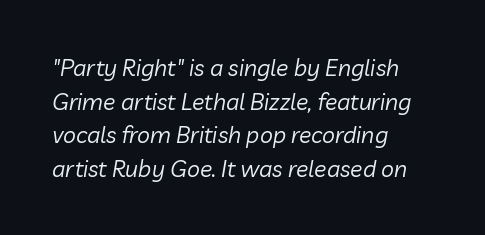
Q: Is the text bold? A: No.
Q: Is the text italic (slanted)? A: Yes, it leans right by about 10 degrees.
Q: Is the text underlined? A: No.
Q: How is the paragraph aligned? A: Left-aligned.
Q: Is the spacing between letters normal or unusually wide? A: Normal.
Q: Is the spacing between lines tight, normal or loose? A: Normal.
